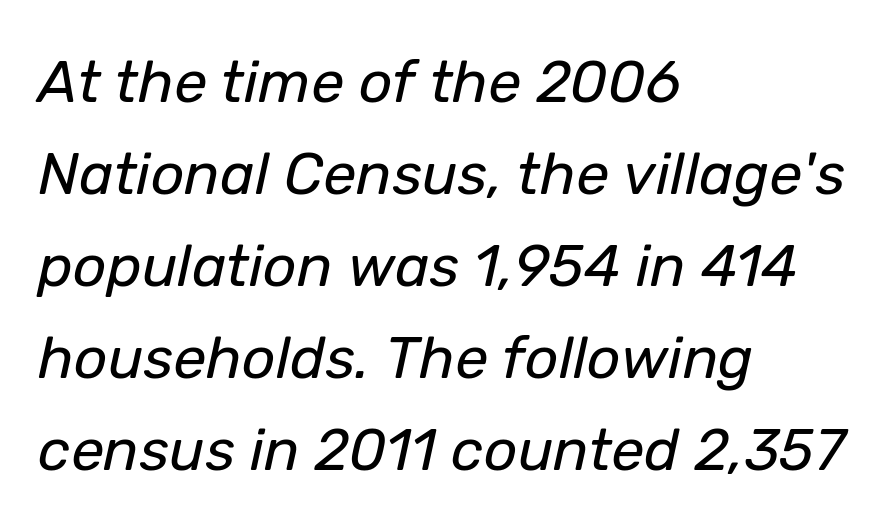
Q: Is the text bold? A: No.
Q: Is the text italic (slanted)? A: Yes, it leans right by about 12 degrees.
Q: Is the text underlined? A: No.
Q: How is the paragraph aligned? A: Left-aligned.
Q: Is the spacing between letters normal or unusually wide? A: Normal.
Q: Is the spacing between lines tight, normal or loose? A: Normal.
Q: Width (condensed, normal, or wide)? A: Normal.
Q: Stroke contrast? A: Low.
Q: x-height? A: Medium.
Q: Monospaced? A: No.
